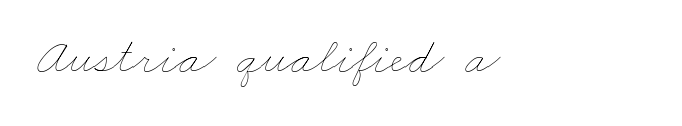
{"bold": "no", "weight": "thin", "width": "wide", "stroke_contrast": "low", "x_height": "small", "monospaced": "no", "underline": "no", "letter_spacing": "normal", "letter_spacing_em": 0.0, "glyph_px": 51}
